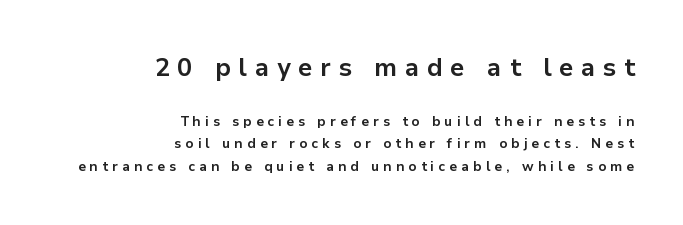
The image shows 26 px bold type, upright; set right-aligned, normal line spacing (1.59x), unusually wide letter spacing (+0.3 em), not underlined; the first (top) block is 1.86x larger.
